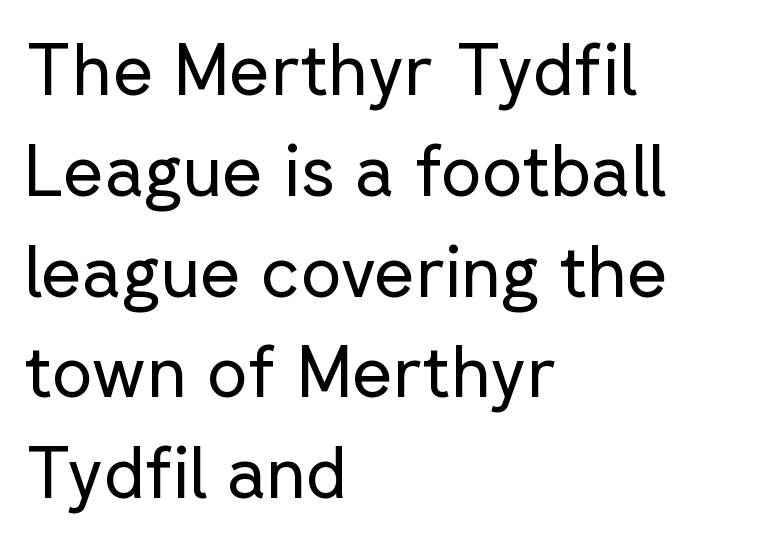
{"serif": "no", "italic": "no", "bold": "no", "weight": "regular", "width": "normal", "stroke_contrast": "low", "x_height": "medium", "monospaced": "no", "underline": "no", "align": "left", "line_spacing": "normal", "line_spacing_ratio": 1.42, "letter_spacing": "normal", "letter_spacing_em": 0.0, "glyph_px": 71}
